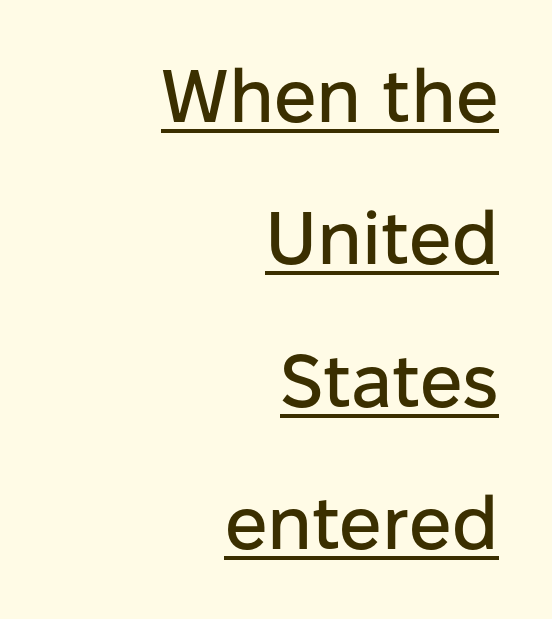
The image shows 75 px sans-serif type, upright; set right-aligned, loose line spacing (1.9x), normal letter spacing, underlined; low stroke contrast and a medium x-height.
